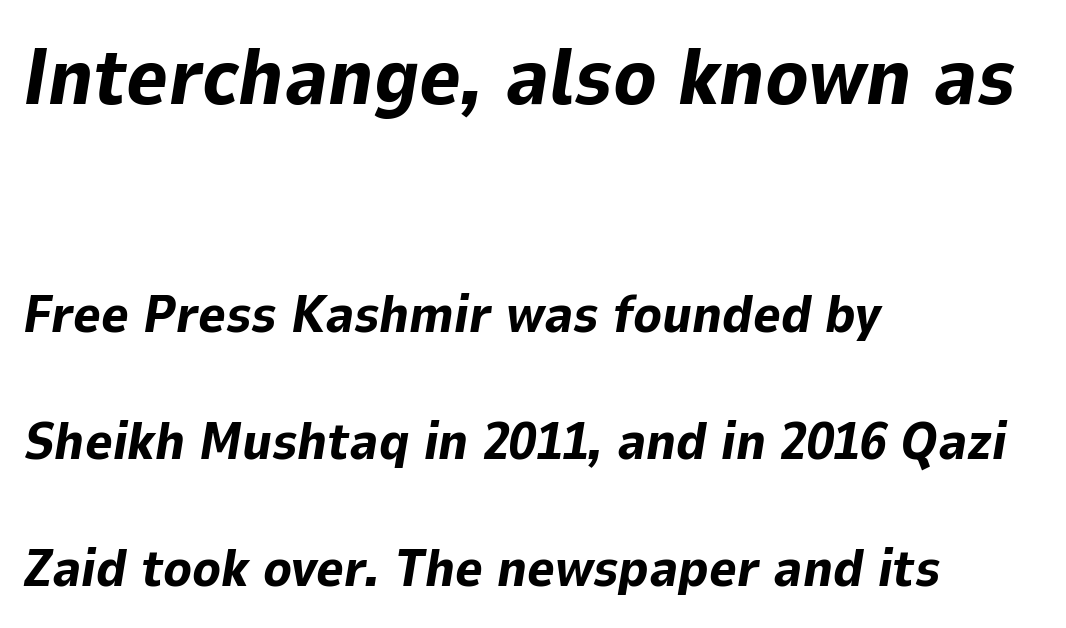
The image shows 80 px bold type, italic (leaning right); set left-aligned, loose line spacing (2.39x), normal letter spacing, not underlined; the first (top) block is 1.51x larger; low stroke contrast and a medium x-height.
